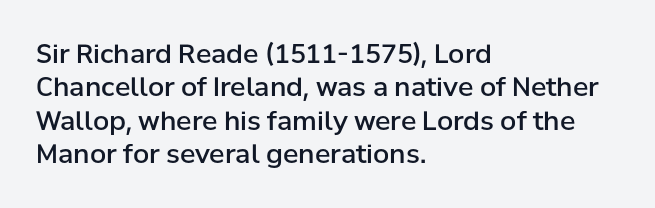
The image shows 26 px text type, upright; set left-aligned, normal line spacing (1.28x), normal letter spacing, not underlined.
